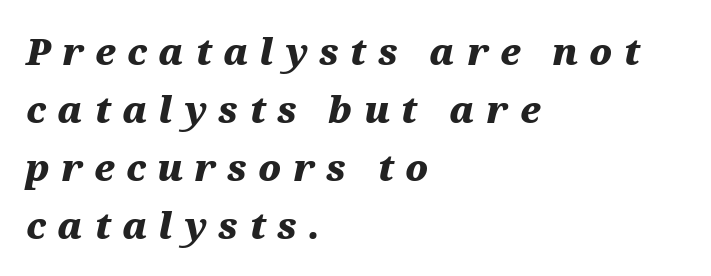
Q: Is the text bold? A: Yes.
Q: Is the text italic (slanted)? A: Yes, it leans right by about 12 degrees.
Q: Is the text underlined? A: No.
Q: How is the paragraph aligned? A: Left-aligned.
Q: Is the spacing between letters normal or unusually wide? A: Unusually wide.
Q: Is the spacing between lines tight, normal or loose? A: Normal.
Q: Width (condensed, normal, or wide)? A: Wide.
Q: Stroke contrast? A: Medium.
Q: x-height? A: Medium.
Q: Monospaced? A: No.
